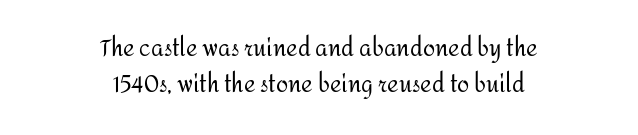
The image shows 22 px text type, upright; set centered, normal line spacing (1.65x), normal letter spacing, not underlined.
